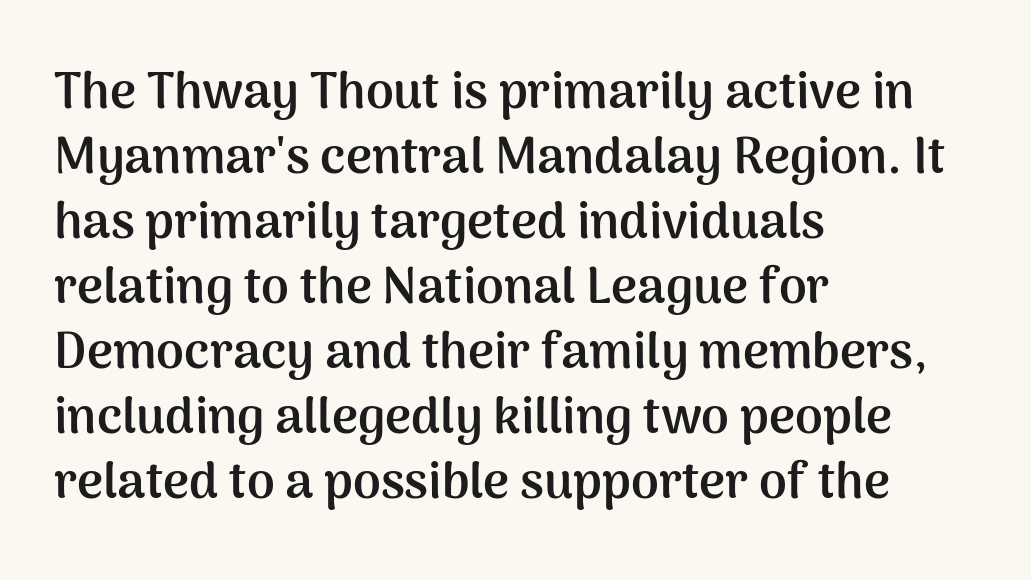
{"serif": "no", "italic": "no", "bold": "yes", "weight": "semibold", "width": "normal", "stroke_contrast": "medium", "x_height": "medium", "monospaced": "no", "underline": "no", "align": "left", "line_spacing": "normal", "line_spacing_ratio": 1.3, "letter_spacing": "normal", "letter_spacing_em": 0.0, "glyph_px": 50}
